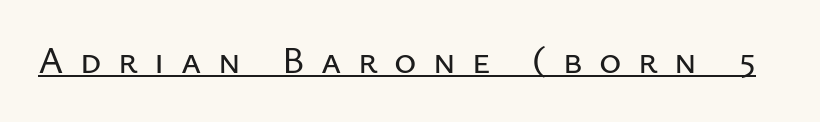
The image shows 38 px sans-serif type, upright; set unusually wide letter spacing (+0.43 em), underlined; low stroke contrast and a medium x-height.
